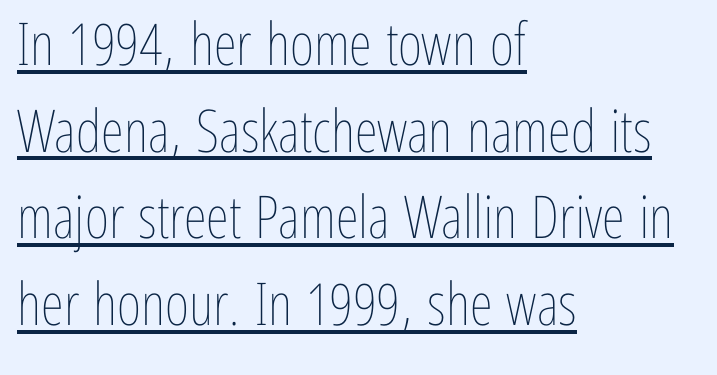
Q: Is the text bold? A: No.
Q: Is the text italic (slanted)? A: No, it is upright.
Q: Is the text underlined? A: Yes.
Q: How is the paragraph aligned? A: Left-aligned.
Q: Is the spacing between letters normal or unusually wide? A: Normal.
Q: Is the spacing between lines tight, normal or loose? A: Normal.
Q: Width (condensed, normal, or wide)? A: Condensed.
Q: Stroke contrast? A: Low.
Q: x-height? A: Medium.
Q: Monospaced? A: No.
